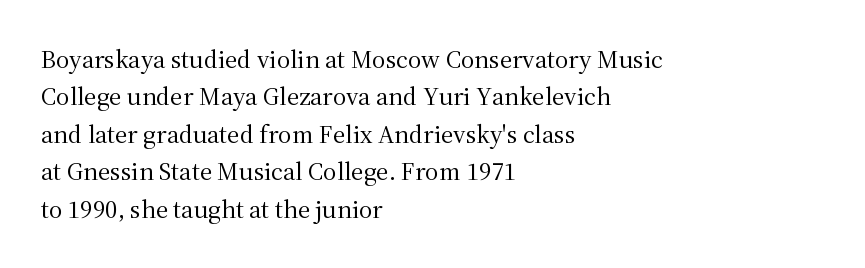
Is the letter spacing exaggerated? No — it looks like the ordinary default. This block has exactly the height ordinary leading produces. This is the regular roman posture of the typeface. Weight: not bold — regular or lighter.
